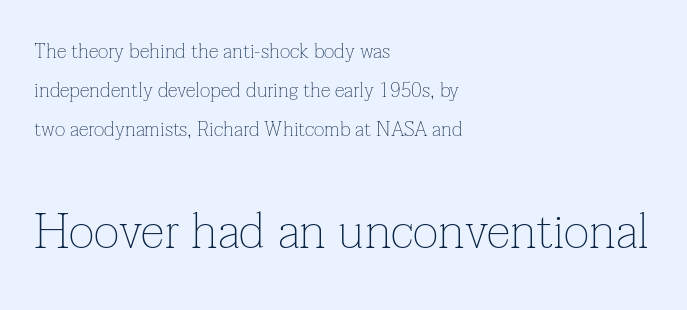
Q: Is the text bold? A: No.
Q: Is the text italic (slanted)? A: No, it is upright.
Q: Is the typeface a serif or a sans-serif typeface? A: Serif.
Q: Is the text underlined? A: No.
Q: How is the paragraph aligned? A: Left-aligned.
Q: Is the spacing between letters normal or unusually wide? A: Normal.
Q: Is the spacing between lines tight, normal or loose? A: Loose.
Q: Which block of text is set in a larger size, the first (top) or the second (bottom)? A: The second (bottom) one.
Q: Width (condensed, normal, or wide)? A: Normal.
Q: Stroke contrast? A: Low.
Q: x-height? A: Medium.
Q: Monospaced? A: No.
